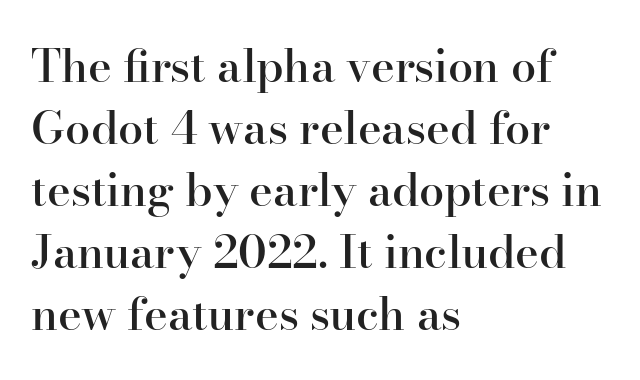
Q: Is the text bold? A: Semi-bold.
Q: Is the text italic (slanted)? A: No, it is upright.
Q: Is the typeface a serif or a sans-serif typeface? A: Serif.
Q: Is the text underlined? A: No.
Q: How is the paragraph aligned? A: Left-aligned.
Q: Is the spacing between letters normal or unusually wide? A: Normal.
Q: Is the spacing between lines tight, normal or loose? A: Normal.
Q: Width (condensed, normal, or wide)? A: Normal.
Q: Stroke contrast? A: High.
Q: x-height? A: Small.
Q: Monospaced? A: No.
